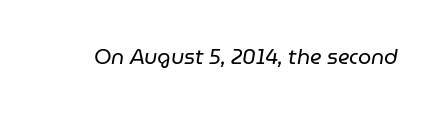
Rendered with sloped, italic letterforms. Letter spacing: default. Caption: face not bold, strokes unweighted. The specimen omits any rule beneath the text block's lines.
